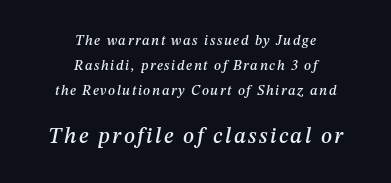
The image shows 22 px text type, italic (leaning right); set centered, line spacing 1.77x, not underlined; the second (bottom) block is 1.57x larger.
